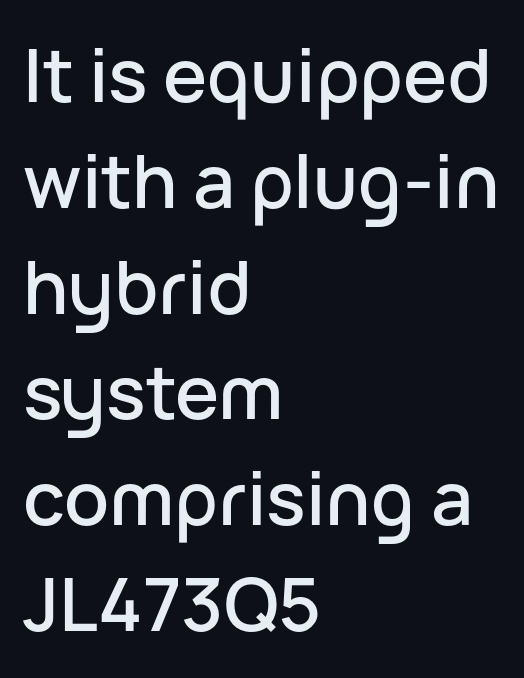
{"serif": "no", "italic": "no", "width": "normal", "stroke_contrast": "low", "x_height": "medium", "monospaced": "no", "underline": "no", "align": "left", "line_spacing": "normal", "line_spacing_ratio": 1.43, "letter_spacing": "normal", "letter_spacing_em": 0.0, "glyph_px": 74}
